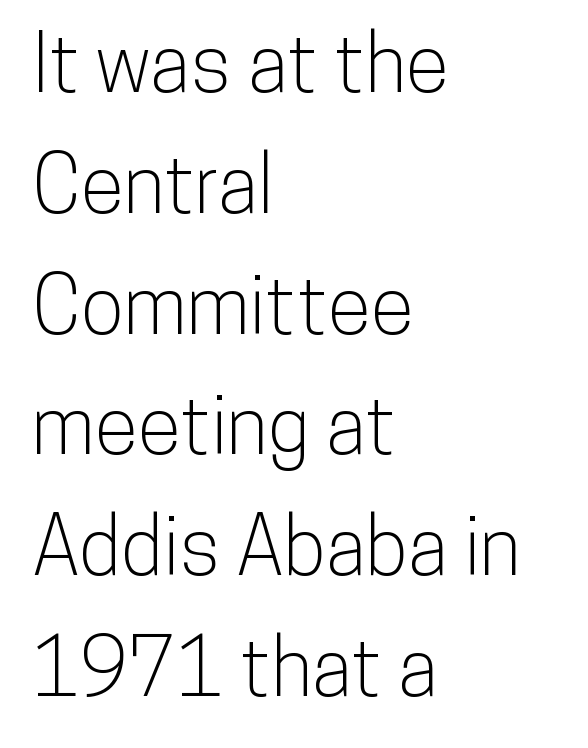
Q: Is the text italic (slanted)? A: No, it is upright.
Q: Is the typeface a serif or a sans-serif typeface? A: Sans-serif.
Q: Is the text underlined? A: No.
Q: How is the paragraph aligned? A: Left-aligned.
Q: Is the spacing between letters normal or unusually wide? A: Normal.
Q: Is the spacing between lines tight, normal or loose? A: Normal.
Q: Width (condensed, normal, or wide)? A: Condensed.
Q: Stroke contrast? A: Low.
Q: x-height? A: Medium.
Q: Monospaced? A: No.
